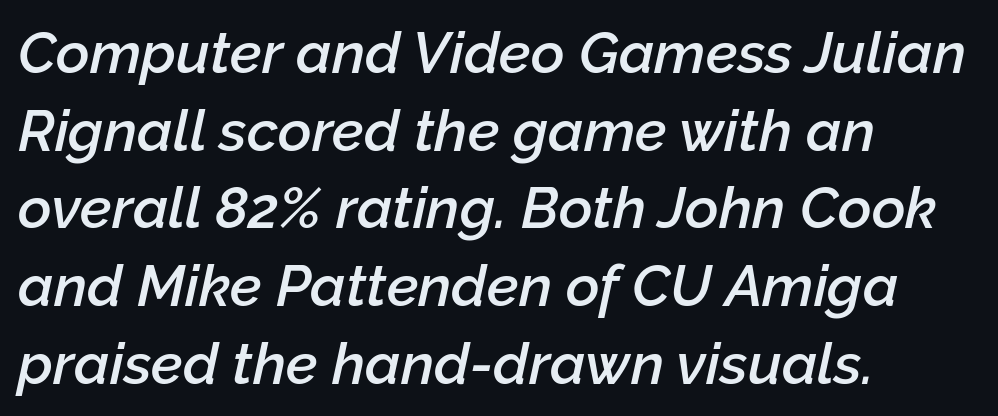
{"italic": "yes", "lean": "right", "slant_degrees": 12, "bold": "semi", "weight": "semibold", "width": "normal", "stroke_contrast": "low", "x_height": "medium", "monospaced": "no", "underline": "no", "align": "left", "line_spacing": "normal", "line_spacing_ratio": 1.34, "letter_spacing": "normal", "letter_spacing_em": 0.0, "glyph_px": 58}
